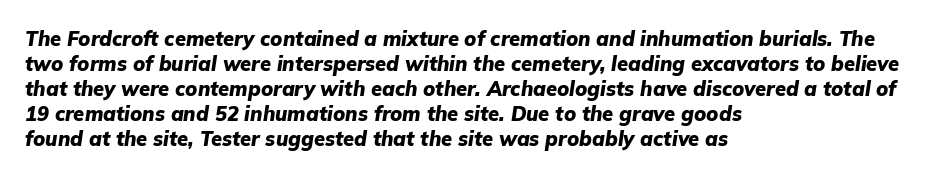
Decoration check: the copy has no underline. Notice how descenders clear the ascenders below comfortably — that's standard leading. Every row of glyphs begins at an identical x-position on the left. If you drew a line through each stem, it would be angled. The tracking reads as untouched default to a designer's eye.
